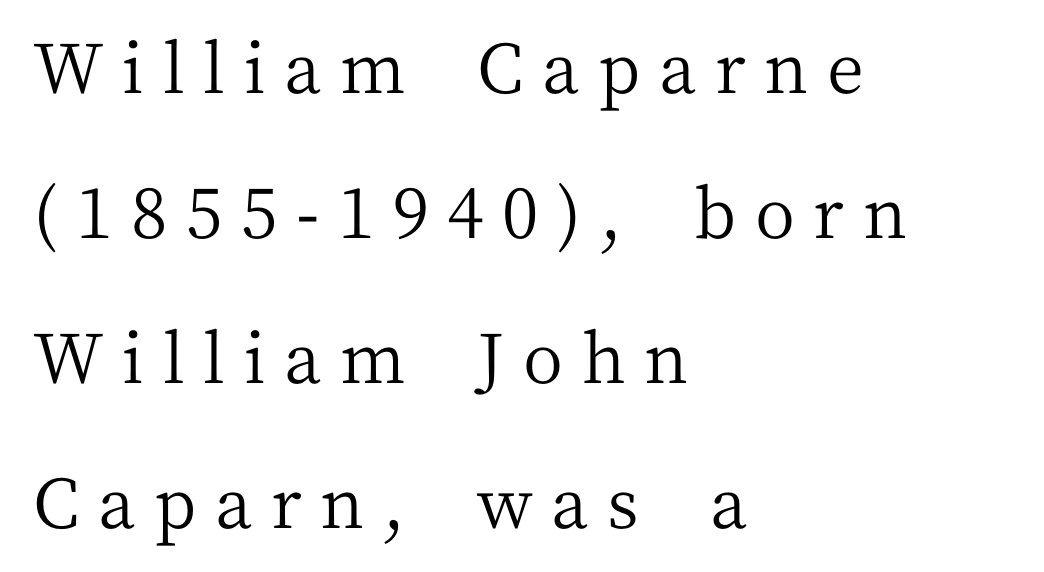
The image shows 69 px regular-weight serif type, upright; set left-aligned, loose line spacing (2.1x), unusually wide letter spacing (+0.27 em), not underlined; medium stroke contrast and a medium x-height.
